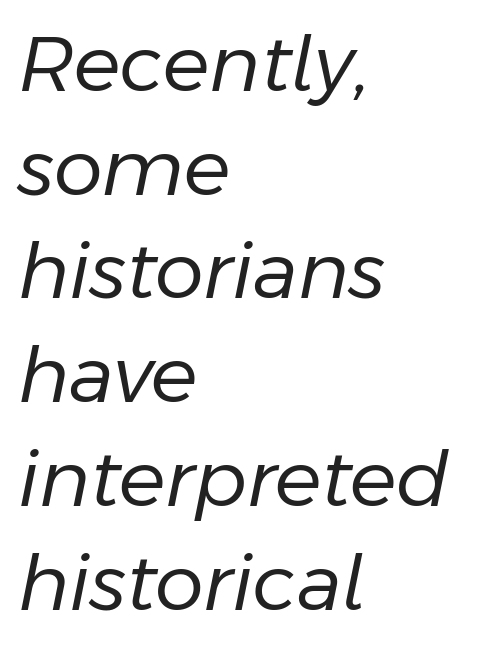
{"italic": "yes", "lean": "right", "slant_degrees": 11, "bold": "no", "weight": "regular", "width": "normal", "stroke_contrast": "low", "x_height": "medium", "monospaced": "no", "underline": "no", "align": "left", "line_spacing": "normal", "line_spacing_ratio": 1.33, "letter_spacing": "normal", "letter_spacing_em": 0.0, "glyph_px": 78}
